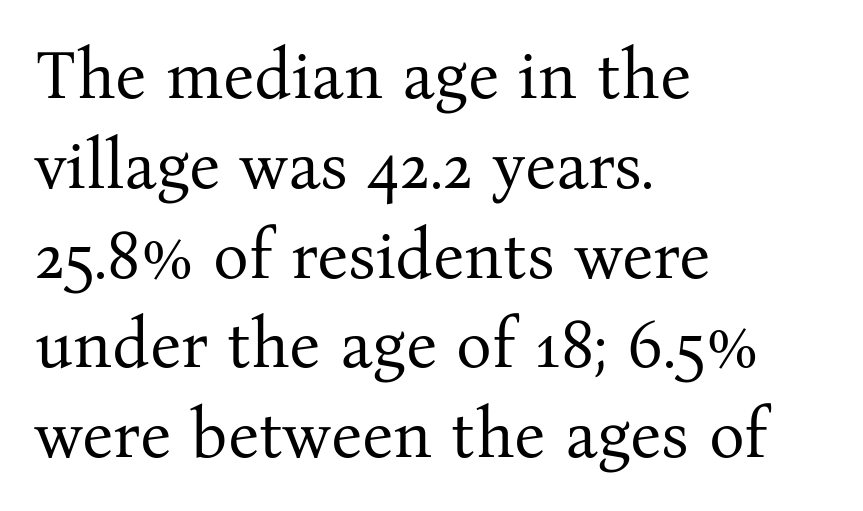
How are the letters spaced? Ordinarily, with no added tracking. The strokes carry an ordinary text weight at most. Each line starts at the same left margin while the right side varies. Words float on clear page, feet unadorned.
